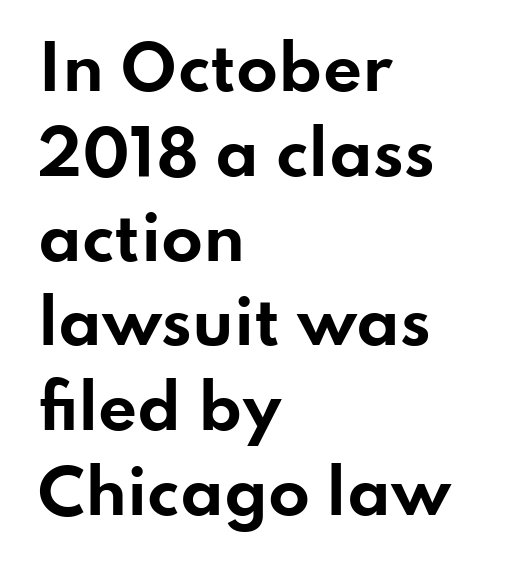
Rows of type keep a routine distance in the vertical direction. Italic? Not at all — the glyphs are vertical. Font category for this specimen: sans-serif. A bare baseline throughout the passage. Every row of glyphs begins at an identical x-position on the left. Spacing verdict: proportional, widths tailored to each character.
